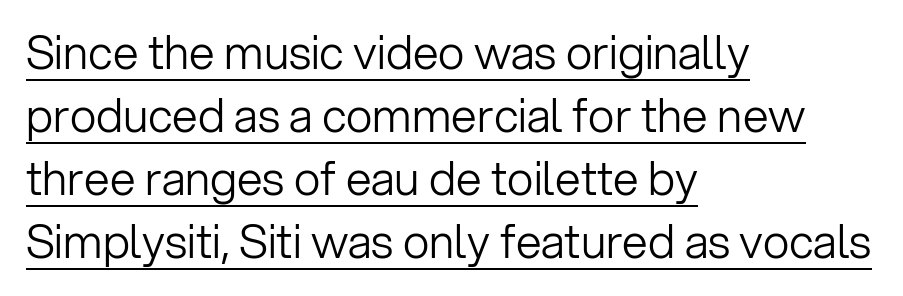
{"serif": "no", "italic": "no", "bold": "no", "weight": "light", "width": "normal", "stroke_contrast": "low", "x_height": "medium", "monospaced": "no", "underline": "yes", "align": "left", "line_spacing": "normal", "line_spacing_ratio": 1.37, "letter_spacing": "normal", "letter_spacing_em": 0.0, "glyph_px": 46}
